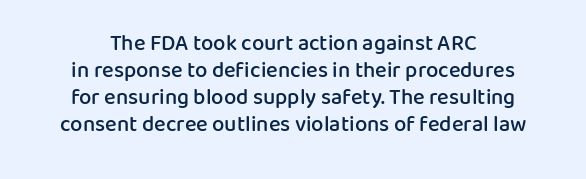
As a designer I'd log this as weight 600, semibold. Observe the ordinary spacing: letters are neighbours, not strangers. The rendering positions every line midway between the sides. Characters remain perfectly vertical along every line. The passage shown is not underscored anywhere.
